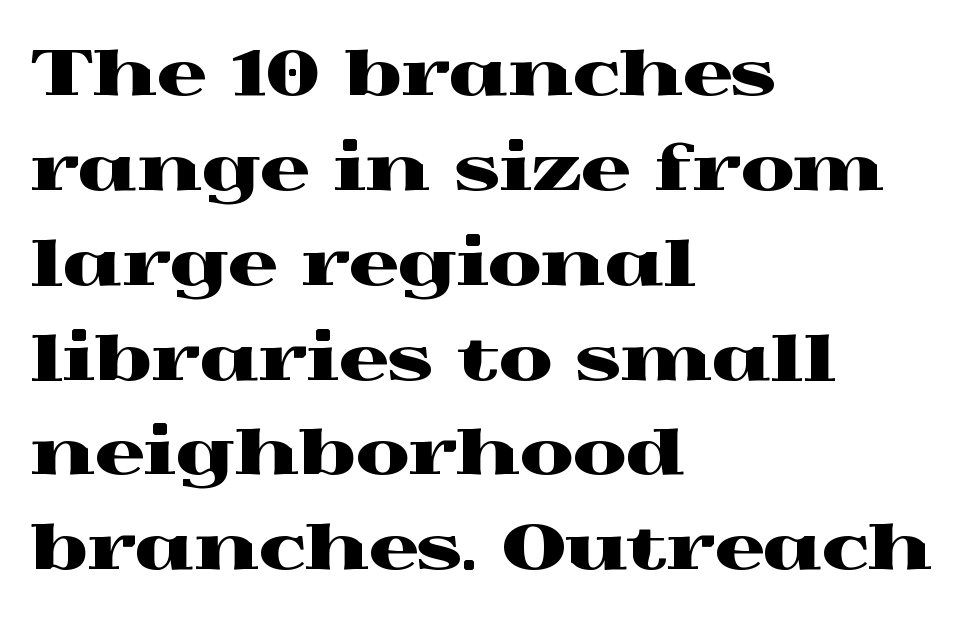
Q: Is the text italic (slanted)? A: No, it is upright.
Q: Is the typeface a serif or a sans-serif typeface? A: Serif.
Q: Is the text underlined? A: No.
Q: How is the paragraph aligned? A: Left-aligned.
Q: Is the spacing between letters normal or unusually wide? A: Normal.
Q: Is the spacing between lines tight, normal or loose? A: Normal.
Q: Width (condensed, normal, or wide)? A: Wide.
Q: x-height? A: Medium.
Q: Monospaced? A: No.
